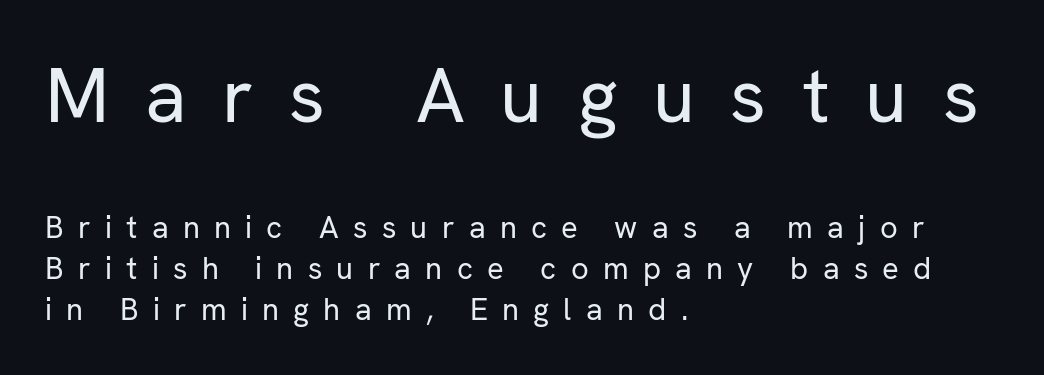
{"serif": "no", "italic": "no", "bold": "no", "weight": "regular", "width": "normal", "stroke_contrast": "low", "x_height": "medium", "monospaced": "no", "underline": "no", "align": "left", "line_spacing": "normal", "line_spacing_ratio": 1.31, "letter_spacing": "wide", "letter_spacing_em": 0.46, "larger_block": "first", "size_ratio": 2.48, "glyph_px": 77}
